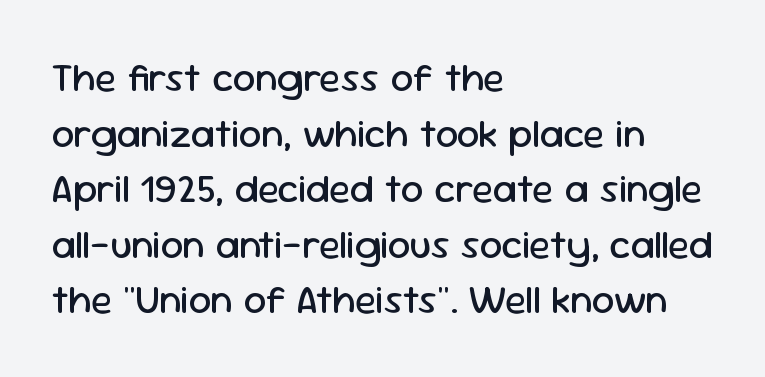
Q: Is the text bold? A: No.
Q: Is the text italic (slanted)? A: No, it is upright.
Q: Is the typeface a serif or a sans-serif typeface? A: Sans-serif.
Q: Is the text underlined? A: No.
Q: How is the paragraph aligned? A: Left-aligned.
Q: Is the spacing between letters normal or unusually wide? A: Normal.
Q: Is the spacing between lines tight, normal or loose? A: Normal.
Q: Width (condensed, normal, or wide)? A: Normal.
Q: Stroke contrast? A: Low.
Q: x-height? A: Medium.
Q: Monospaced? A: No.
